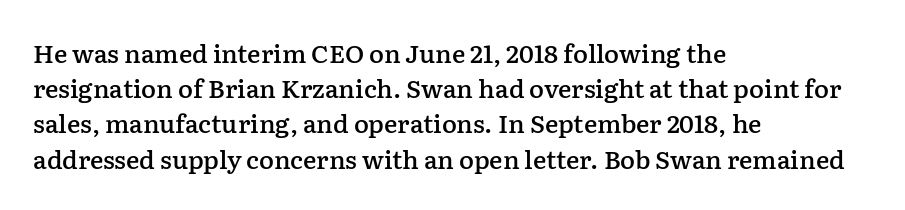
Q: Is the text bold? A: Semi-bold.
Q: Is the text italic (slanted)? A: No, it is upright.
Q: Is the text underlined? A: No.
Q: How is the paragraph aligned? A: Left-aligned.
Q: Is the spacing between letters normal or unusually wide? A: Normal.
Q: Is the spacing between lines tight, normal or loose? A: Normal.
